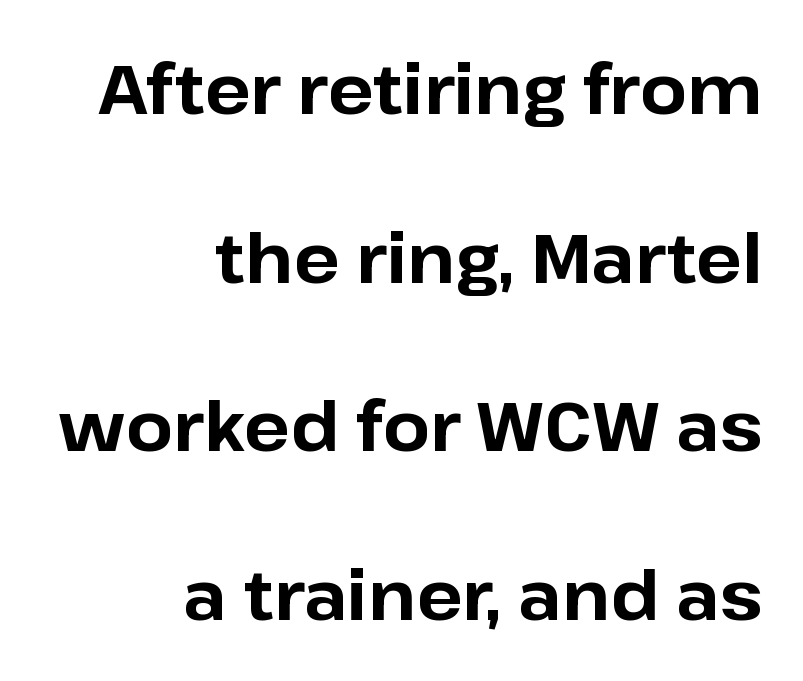
What stands out about the letter spacing? Nothing — it is the standard amount. Descender tails drop into unmarked territory. Chunky letters — that's bold for sure. Compared with a flush-left layout, this one pins lines to the opposite, right side. A typesetter would call this proportional, since set widths differ per character.
